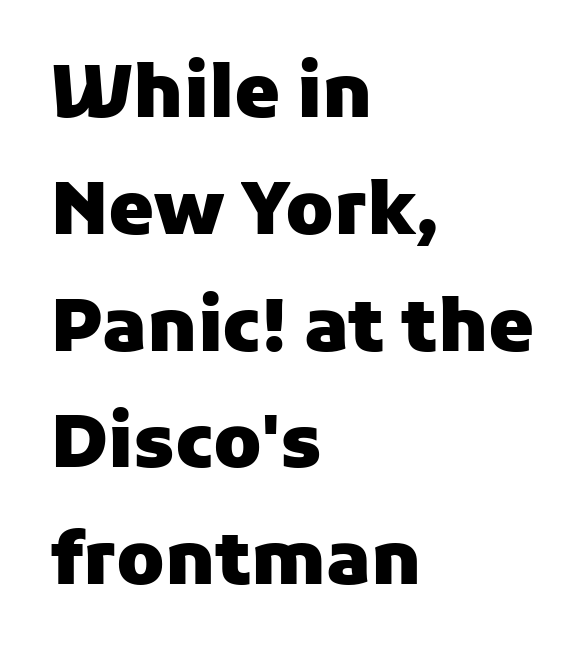
{"serif": "no", "italic": "no", "bold": "yes", "weight": "heavy", "width": "normal", "stroke_contrast": "low", "x_height": "medium", "monospaced": "no", "underline": "no", "align": "left", "line_spacing": "normal", "line_spacing_ratio": 1.6, "letter_spacing": "normal", "letter_spacing_em": 0.0, "glyph_px": 73}
